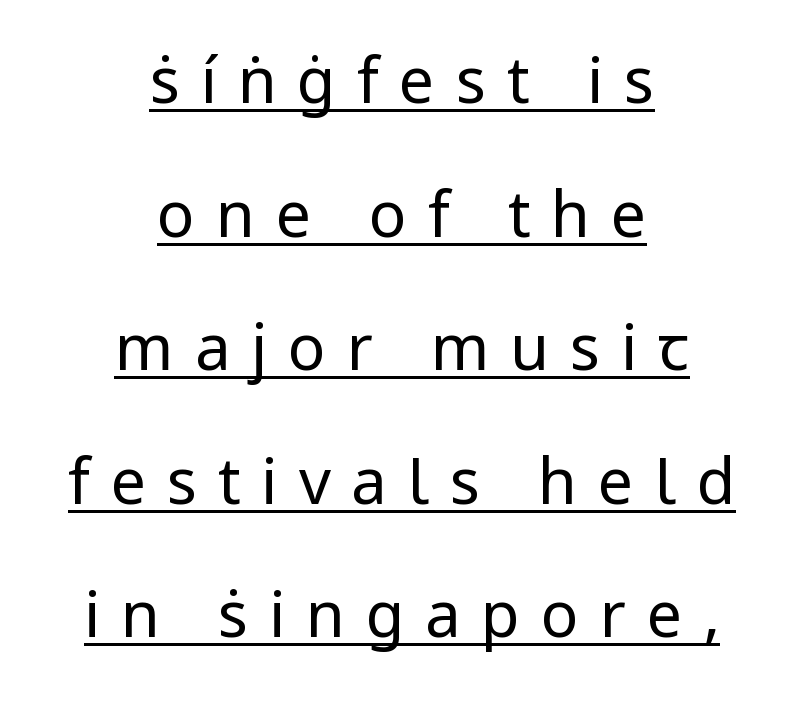
Is the stroke heavy? The answer is a plain regular-or-lighter. Short and long lines alike share a common midpoint. Unlike a traditional serif, this face leaves its strokes unadorned. The rendering inserts visible extra space after every character. The designer dialed line spacing up above the default. Looks like someone drew a line under every word here.
